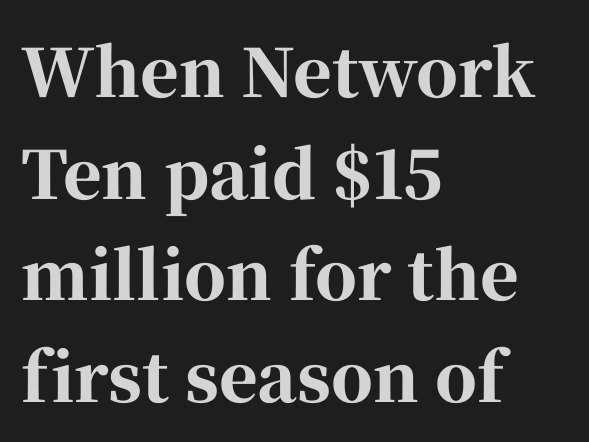
{"serif": "yes", "italic": "no", "bold": "yes", "weight": "bold", "width": "normal", "stroke_contrast": "high", "x_height": "medium", "monospaced": "no", "underline": "no", "align": "left", "line_spacing": "normal", "line_spacing_ratio": 1.54, "letter_spacing": "normal", "letter_spacing_em": 0.0, "glyph_px": 66}
